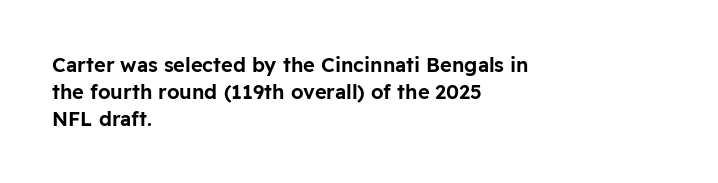
One-word summary of the alignment: left. The words here are not underlined. The passage shown stacks its lines at a standard gap. These lines were composed using upright roman letters.
